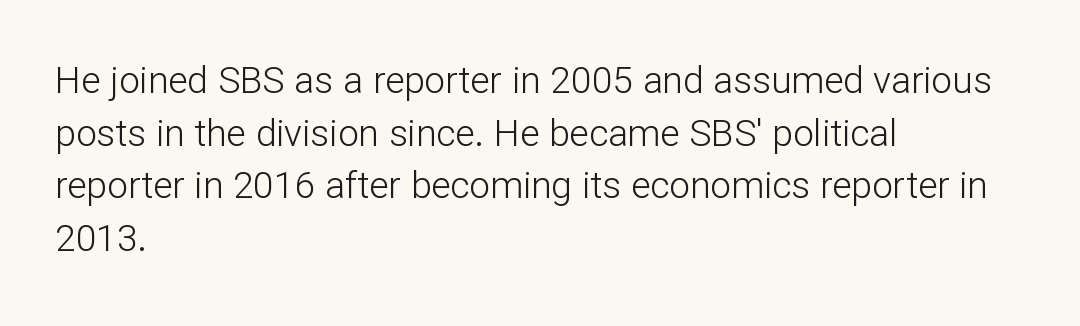
Compared with a typical body face, this is equally light or lighter still. These lines sit exactly where default settings would place them. The space beneath each line is pristine and unruled. If you drew a line through each stem, it would be perfectly vertical. All the whitespace from short lines collects on the right. The letters advance in unequal steps, a hallmark of proportional type.
